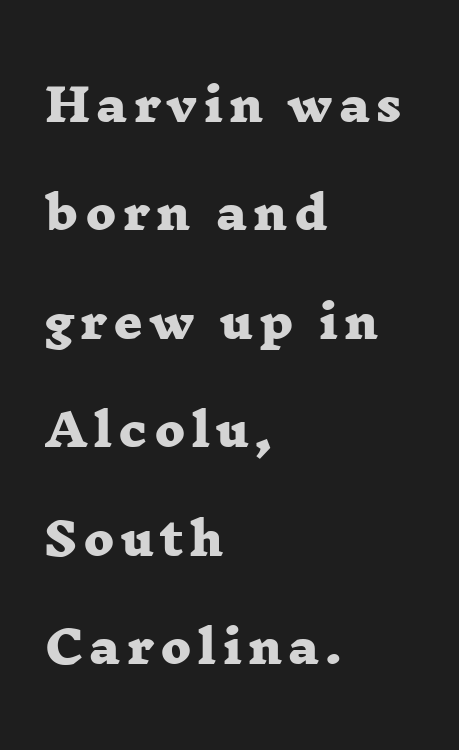
Q: Is the text bold? A: Yes.
Q: Is the typeface a serif or a sans-serif typeface? A: Serif.
Q: Is the text underlined? A: No.
Q: How is the paragraph aligned? A: Left-aligned.
Q: Is the spacing between lines tight, normal or loose? A: Loose.
Q: Width (condensed, normal, or wide)? A: Wide.
Q: Stroke contrast? A: Low.
Q: x-height? A: Medium.
Q: Monospaced? A: No.
